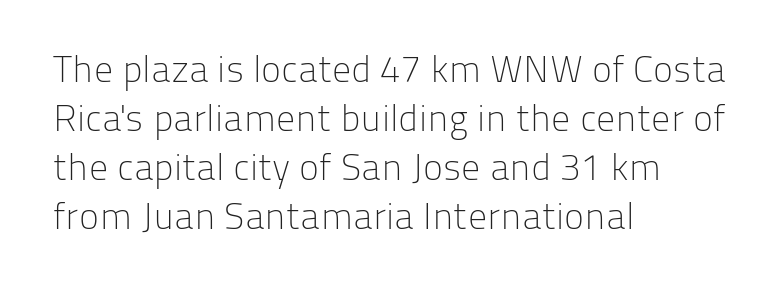
Every character sits straight up, as roman type does. The letters sit at their default tracking, neither squeezed nor spread. Visually the block forms a straight wall on the left and a jagged coastline on the right. This sample has the flowing, uneven cadence of proportional lettering.
